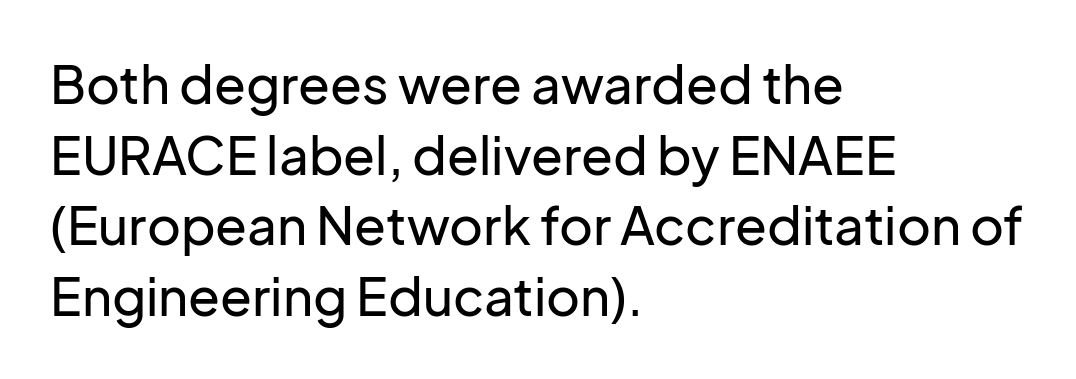
Summary of vertical rhythm: regular, with standard interline spacing. Nope, no serifs anywhere on these letters. Notice how the stems are strictly vertical — no italics here. Horizontal alignment here is leftward, the default for most running prose. Nobody drew a line under any word here.
